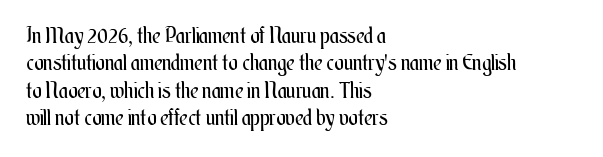
Rendered with straight, roman letterforms. Weight: not bold — regular or lighter. Words appear dense and cohesive because spacing is normal. Horizontal alignment here is leftward, the default for most running prose. A clean baseline with only descenders dipping below it.
